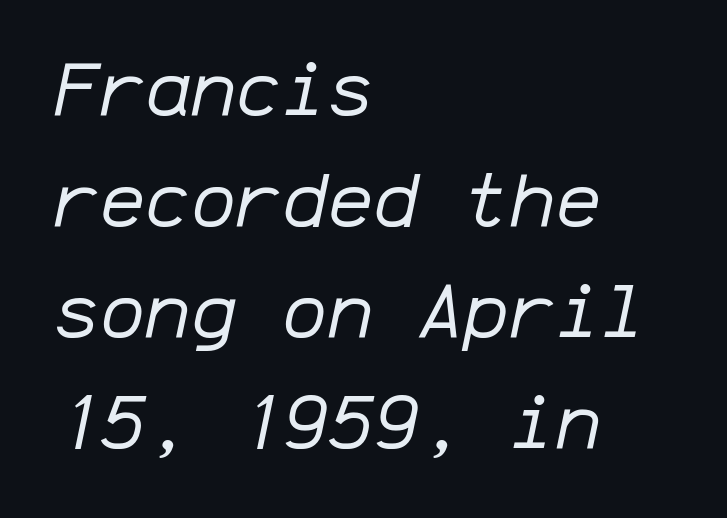
Q: Is the text bold? A: No.
Q: Is the text italic (slanted)? A: Yes, it leans right by about 12 degrees.
Q: Is the text underlined? A: No.
Q: How is the paragraph aligned? A: Left-aligned.
Q: Is the spacing between letters normal or unusually wide? A: Normal.
Q: Is the spacing between lines tight, normal or loose? A: Normal.
Q: Width (condensed, normal, or wide)? A: Normal.
Q: Stroke contrast? A: Low.
Q: x-height? A: Medium.
Q: Monospaced? A: Yes.
